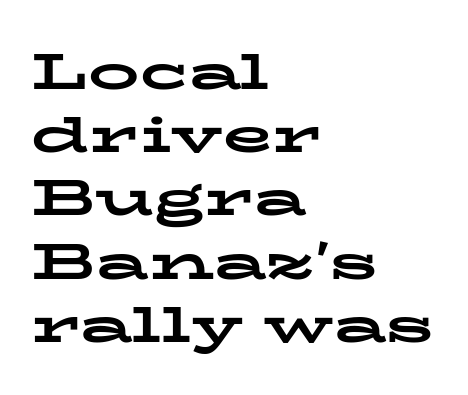
The image shows 51 px bold, wide serif type, upright; set left-aligned, line spacing 1.24x, normal letter spacing, not underlined; low stroke contrast and a medium x-height.
